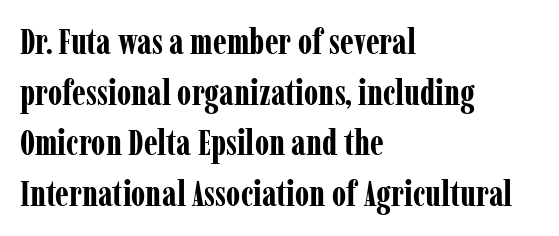
Q: Is the text bold? A: Yes.
Q: Is the text italic (slanted)? A: No, it is upright.
Q: Is the typeface a serif or a sans-serif typeface? A: Serif.
Q: Is the text underlined? A: No.
Q: How is the paragraph aligned? A: Left-aligned.
Q: Is the spacing between letters normal or unusually wide? A: Normal.
Q: Is the spacing between lines tight, normal or loose? A: Normal.
Q: Width (condensed, normal, or wide)? A: Condensed.
Q: Stroke contrast? A: Low.
Q: x-height? A: Medium.
Q: Monospaced? A: No.
